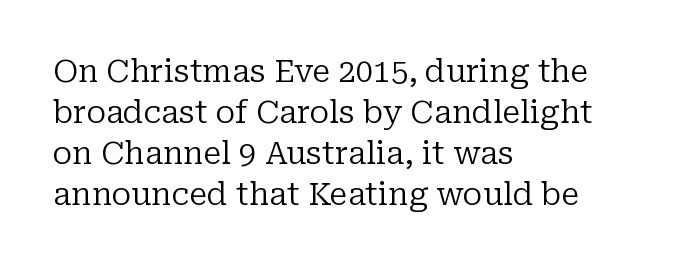
The image shows 31 px regular-weight serif type, upright; set left-aligned, normal line spacing (1.32x), normal letter spacing, not underlined; low stroke contrast and a medium x-height.
